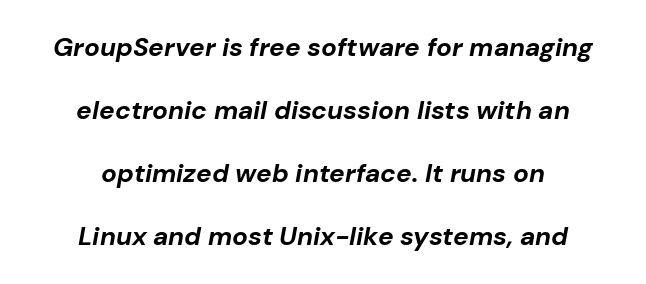
The image shows 26 px bold type, italic (leaning right); set centered, loose line spacing (2.42x), normal letter spacing, not underlined.
